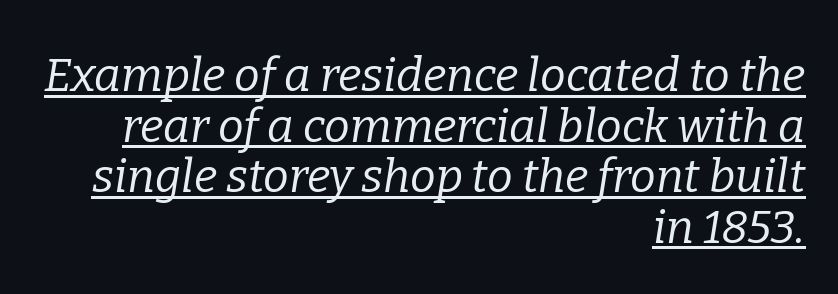
The image shows 46 px regular-weight serif type, italic (leaning right); set right-aligned, tight line spacing (1.1x), normal letter spacing, underlined; low stroke contrast and a medium x-height.
